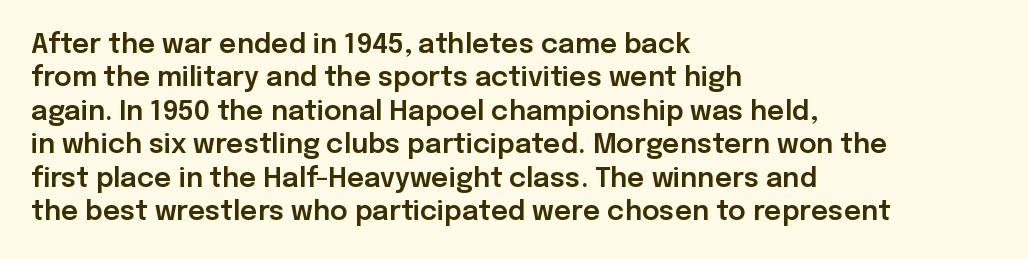
{"italic": "no", "underline": "no", "align": "left", "line_spacing_ratio": 1.24, "letter_spacing": "normal", "letter_spacing_em": 0.0, "glyph_px": 27}
